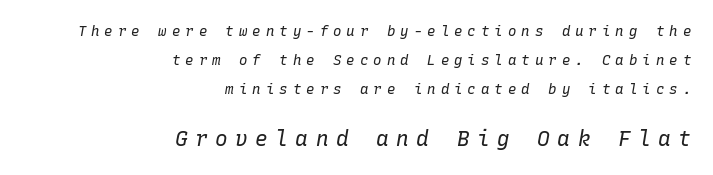
Q: Is the text bold? A: No.
Q: Is the text italic (slanted)? A: Yes, it leans right by about 10 degrees.
Q: Is the text underlined? A: No.
Q: How is the paragraph aligned? A: Right-aligned.
Q: Is the spacing between letters normal or unusually wide? A: Unusually wide.
Q: Is the spacing between lines tight, normal or loose? A: Loose.
Q: Which block of text is set in a larger size, the first (top) or the second (bottom)? A: The second (bottom) one.
